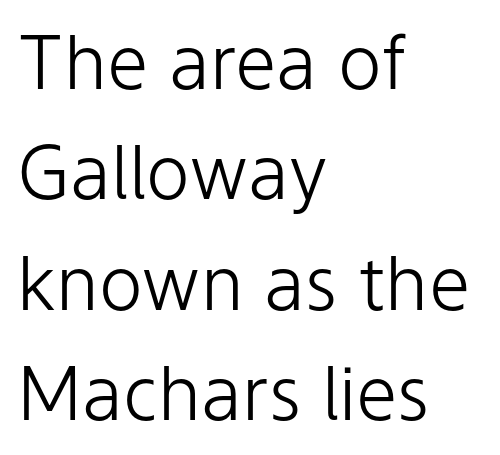
The image shows 74 px light sans-serif type, upright; set left-aligned, normal line spacing (1.49x), normal letter spacing, not underlined; low stroke contrast and a medium x-height.
